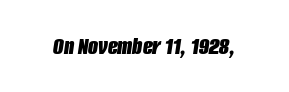
The specimen reads as italic at a glance. The space beneath each line is pristine and unruled. Is the type bold? Yes — the strokes are clearly thick and heavy. Between one letter and the next there's only the usual sliver of space.
